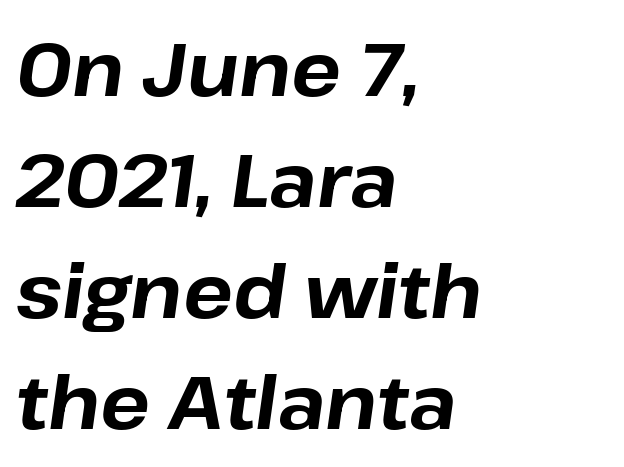
{"italic": "yes", "lean": "right", "slant_degrees": 8, "bold": "yes", "weight": "bold", "width": "normal", "stroke_contrast": "low", "x_height": "medium", "monospaced": "no", "underline": "no", "align": "left", "line_spacing": "normal", "line_spacing_ratio": 1.5, "letter_spacing": "normal", "letter_spacing_em": 0.0, "glyph_px": 74}
